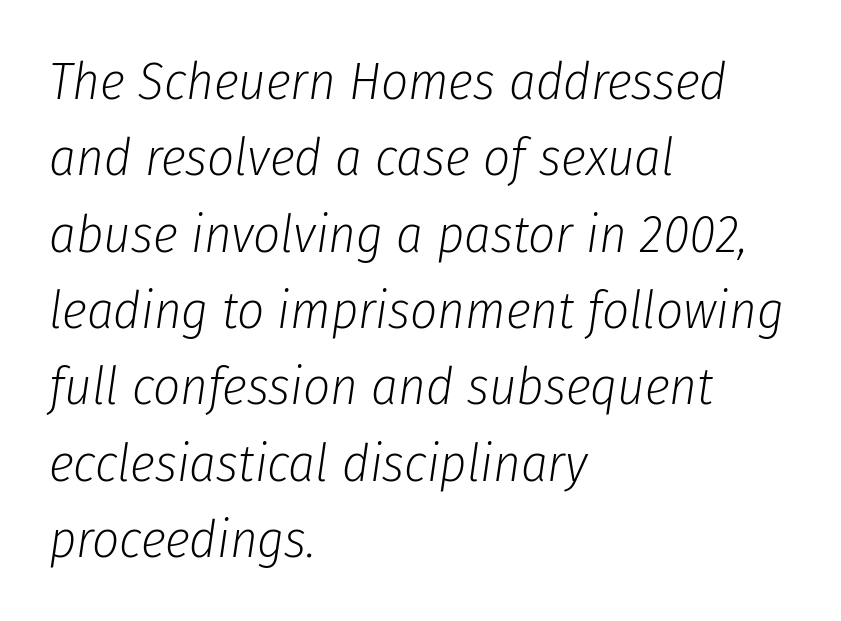
{"italic": "yes", "lean": "right", "slant_degrees": 8, "bold": "no", "weight": "light", "width": "condensed", "stroke_contrast": "low", "x_height": "medium", "monospaced": "no", "underline": "no", "align": "left", "line_spacing": "normal", "line_spacing_ratio": 1.44, "letter_spacing": "normal", "letter_spacing_em": 0.0, "glyph_px": 53}
